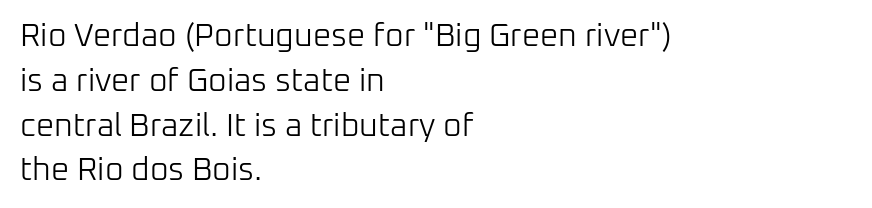
{"serif": "no", "italic": "no", "bold": "no", "weight": "light", "width": "normal", "stroke_contrast": "low", "x_height": "medium", "monospaced": "no", "underline": "no", "align": "left", "line_spacing": "normal", "line_spacing_ratio": 1.4, "letter_spacing": "normal", "letter_spacing_em": 0.0, "glyph_px": 32}
